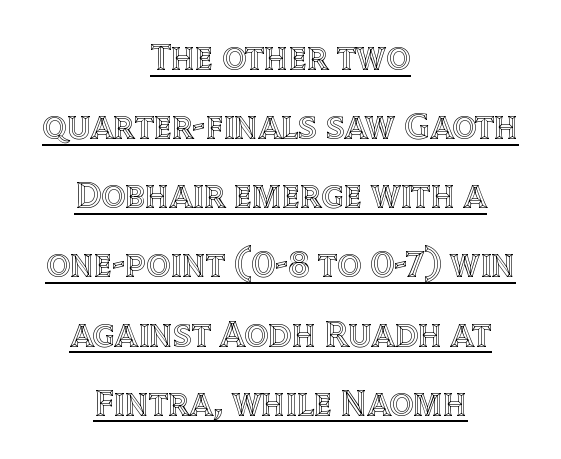
The image shows 38 px text type, upright; set centered, line spacing 1.82x, normal letter spacing, underlined; a large x-height.
